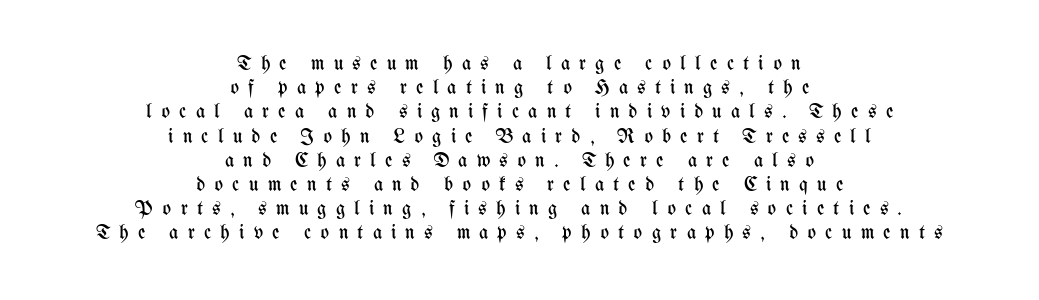
The image shows 20 px text type, upright; set centered, line spacing 1.21x, unusually wide letter spacing (+0.46 em), not underlined.
